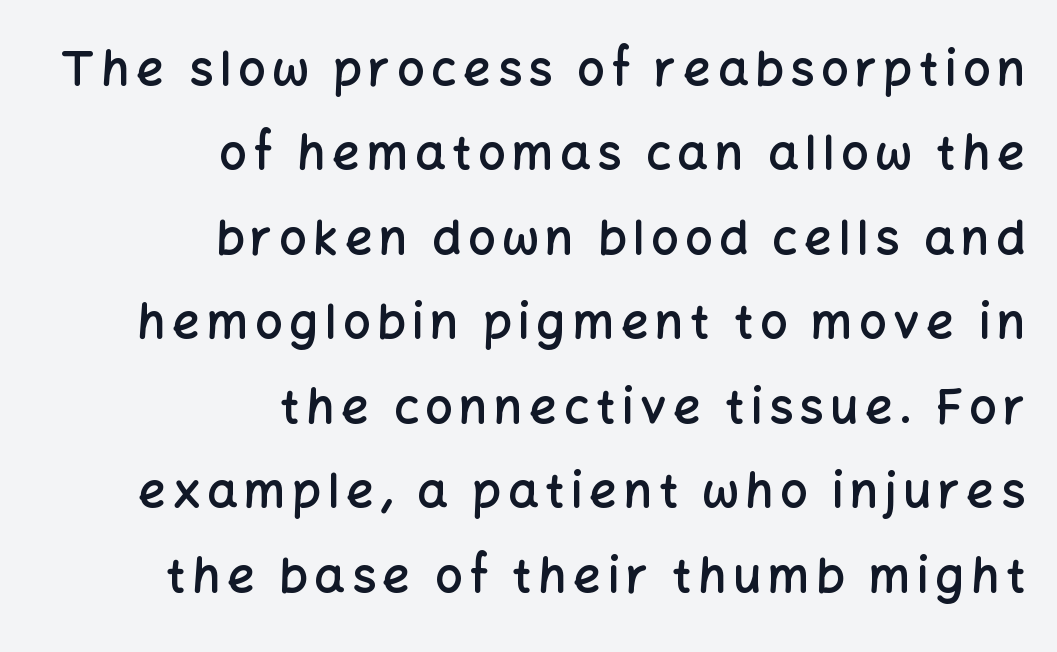
Q: Is the text bold? A: Semi-bold.
Q: Is the text italic (slanted)? A: No, it is upright.
Q: Is the typeface a serif or a sans-serif typeface? A: Sans-serif.
Q: Is the text underlined? A: No.
Q: How is the paragraph aligned? A: Right-aligned.
Q: Width (condensed, normal, or wide)? A: Normal.
Q: Stroke contrast? A: Low.
Q: x-height? A: Medium.
Q: Monospaced? A: No.
